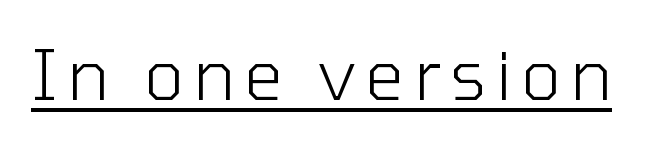
Each line of the rendering has a horizontal stroke beneath the glyphs. Vertical strokes here are truly vertical. Think of a printed novel: that variable character pitch is what you see here. Does the type have serifs? No, each stem ends abruptly. The font sits on the lighter half of the weight spectrum, regular included.
